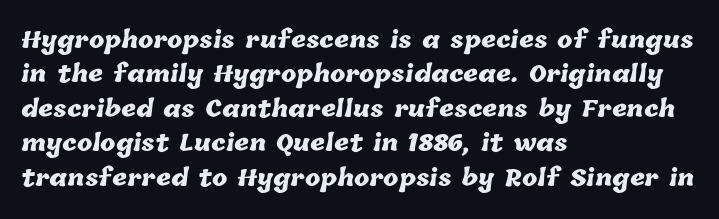
The area under the type is left untouched. Line starts are locked; line ends wander. Regarding leading, the lines here are spaced in the standard way. Heavy, bold letterforms.
